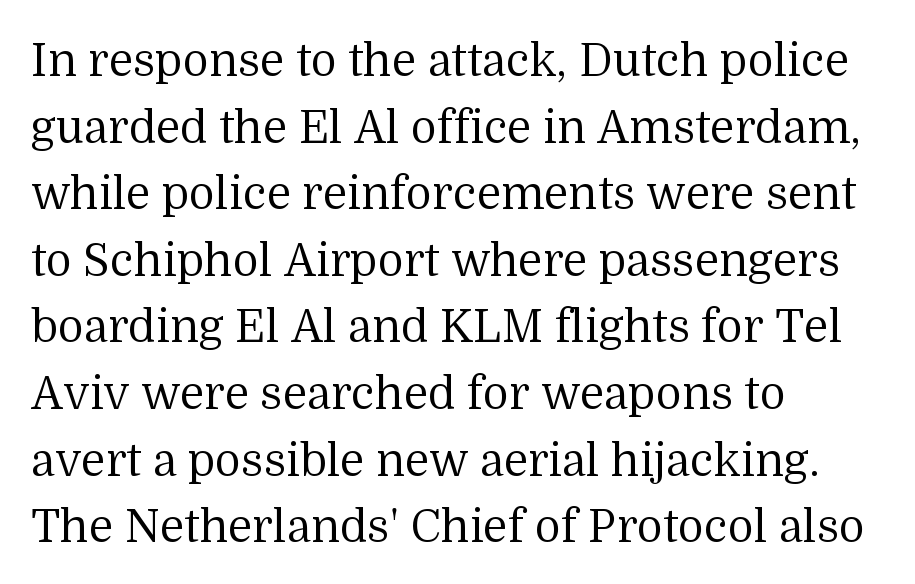
{"serif": "yes", "italic": "no", "bold": "no", "weight": "regular", "width": "normal", "stroke_contrast": "medium", "x_height": "medium", "monospaced": "no", "underline": "no", "align": "left", "line_spacing": "normal", "line_spacing_ratio": 1.48, "letter_spacing": "normal", "letter_spacing_em": 0.0, "glyph_px": 45}
